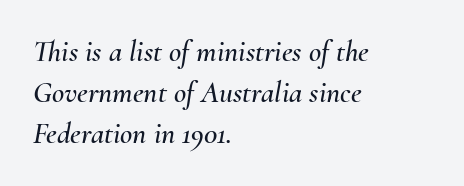
The image shows 30 px text type, italic (leaning right); set left-aligned, normal line spacing (1.37x), normal letter spacing, not underlined; medium stroke contrast and a small x-height.
